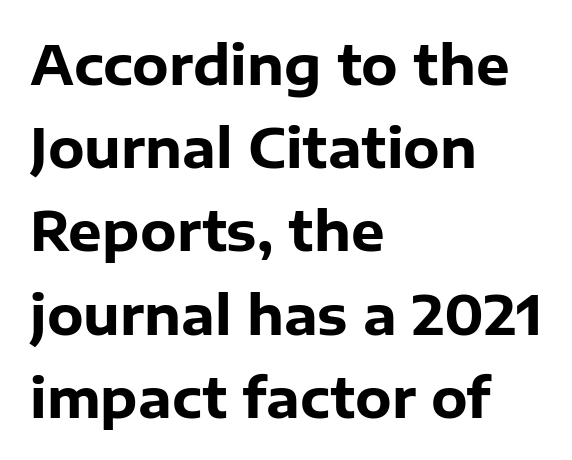
This is sans-serif lettering, the kind often seen on screens and signage. Does the lettering tilt? It doesn't — this is upright. Is this a fixed-width face? No — the glyphs have proportional, varying widths. Every letter is thick-stroked: bold, no question. This block has exactly the height ordinary leading produces. Short and long lines alike share a common starting point at left.
